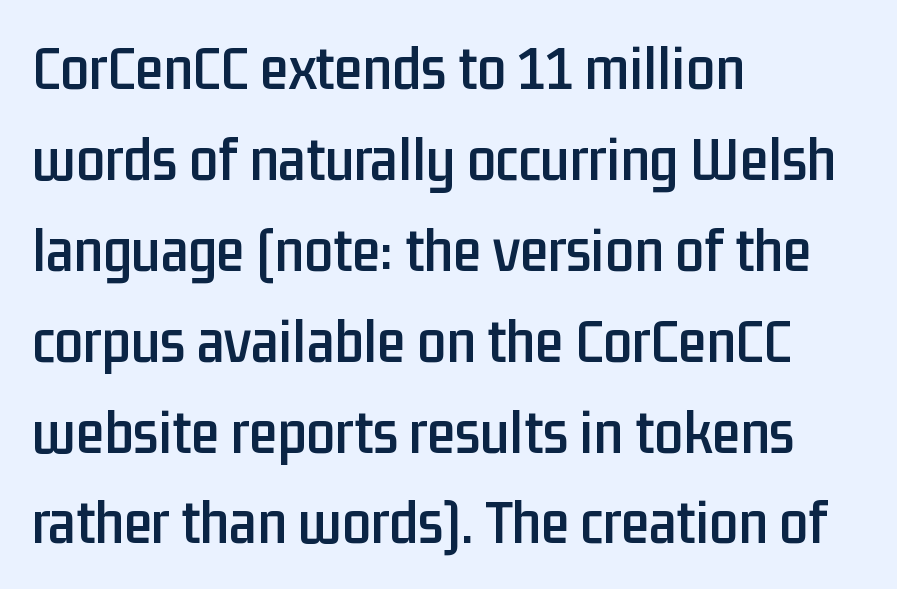
Q: Is the text italic (slanted)? A: No, it is upright.
Q: Is the typeface a serif or a sans-serif typeface? A: Sans-serif.
Q: Is the text underlined? A: No.
Q: How is the paragraph aligned? A: Left-aligned.
Q: Is the spacing between letters normal or unusually wide? A: Normal.
Q: Is the spacing between lines tight, normal or loose? A: Normal.
Q: Width (condensed, normal, or wide)? A: Condensed.
Q: Stroke contrast? A: Low.
Q: x-height? A: Medium.
Q: Monospaced? A: No.
